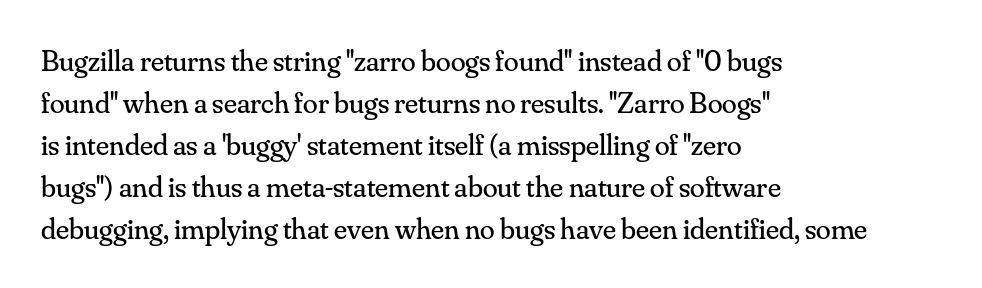
{"serif": "yes", "italic": "no", "bold": "no", "weight": "regular", "width": "normal", "stroke_contrast": "medium", "x_height": "small", "monospaced": "no", "underline": "no", "align": "left", "line_spacing": "normal", "line_spacing_ratio": 1.4, "letter_spacing": "normal", "letter_spacing_em": 0.0, "glyph_px": 30}
